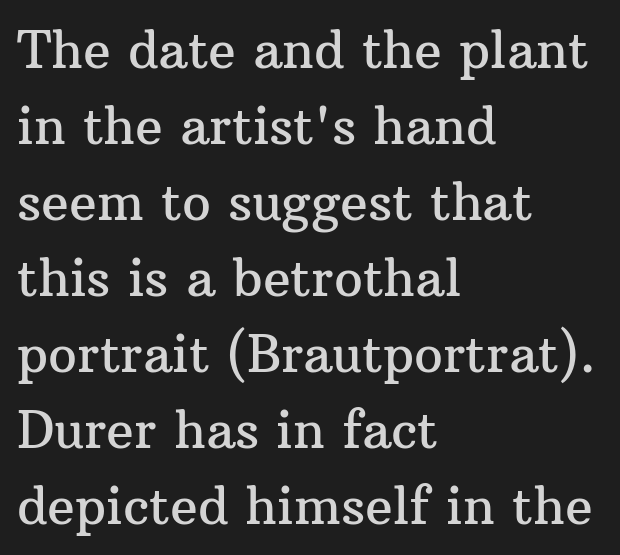
{"serif": "yes", "italic": "no", "width": "normal", "stroke_contrast": "medium", "x_height": "medium", "monospaced": "no", "underline": "no", "align": "left", "line_spacing": "normal", "line_spacing_ratio": 1.49, "letter_spacing": "normal", "letter_spacing_em": 0.0, "glyph_px": 51}
